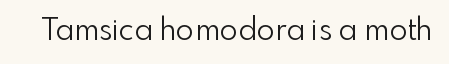
To sum up the face: it is a sans, with no serifs. Does the lettering tilt? It doesn't — this is upright. Here the glyphs are tracked normally, forming tight word shapes. Counters stay open thanks to moderate or lighter strokes. The letters advance in unequal steps, a hallmark of proportional type. Words float on clear page, feet unadorned.
